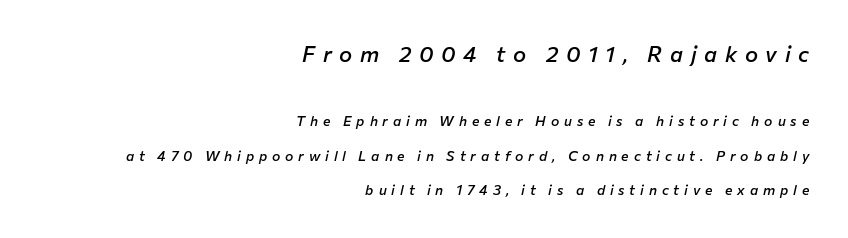
{"italic": "yes", "lean": "right", "slant_degrees": 12, "bold": "semi", "underline": "no", "align": "right", "line_spacing": "loose", "line_spacing_ratio": 2.47, "letter_spacing": "wide", "letter_spacing_em": 0.35, "larger_block": "first", "size_ratio": 1.57, "glyph_px": 22}
